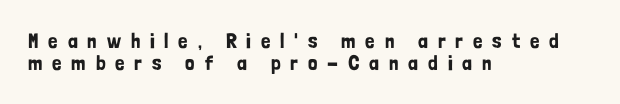
{"italic": "no", "underline": "no", "align": "left", "line_spacing": "tight", "line_spacing_ratio": 1.07, "letter_spacing": "wide", "letter_spacing_em": 0.47, "glyph_px": 21}
